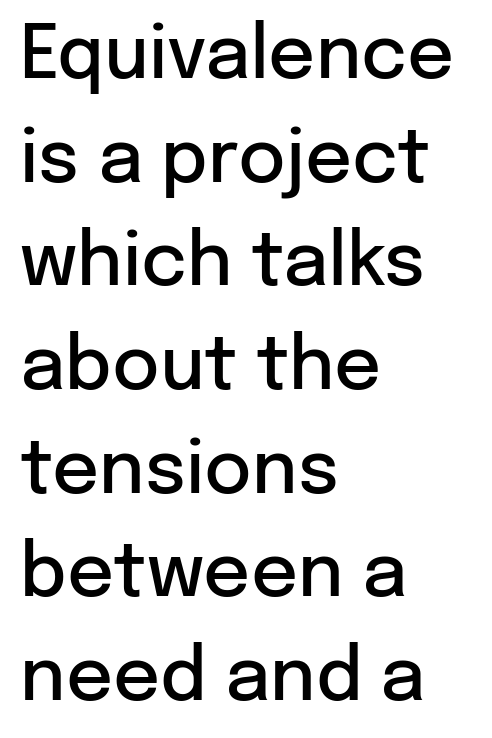
Typeset ragged right — the left edge is the straight one. Here the glyphs are tracked normally, forming tight word shapes. Proportional: the letters do not fall into vertical columns. Every character sits straight up, as roman type does. The string is rendered with underlining switched off.
